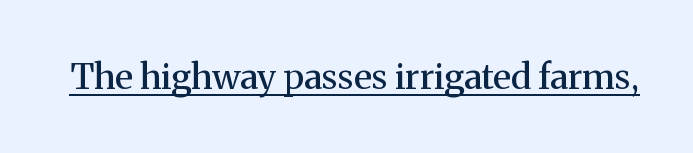
Every stem runs plumb, perpendicular to the baseline. The face used here is rendered with its standard letterfit. The glyphs in this specimen are seriffed. Slightly chunky letters — semibold, I'd say, not full bold. The rendering uses natural spacing where letterforms have individual widths. Emphasis is given by a line drawn under the lettering.
